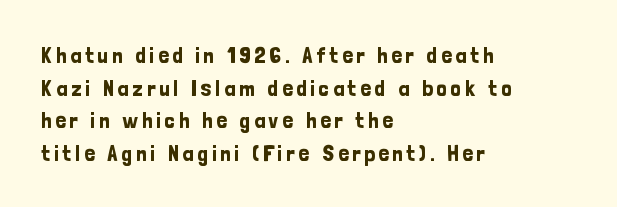
Q: Is the text italic (slanted)? A: No, it is upright.
Q: Is the text underlined? A: No.
Q: How is the paragraph aligned? A: Left-aligned.
Q: Is the spacing between lines tight, normal or loose? A: Normal.
